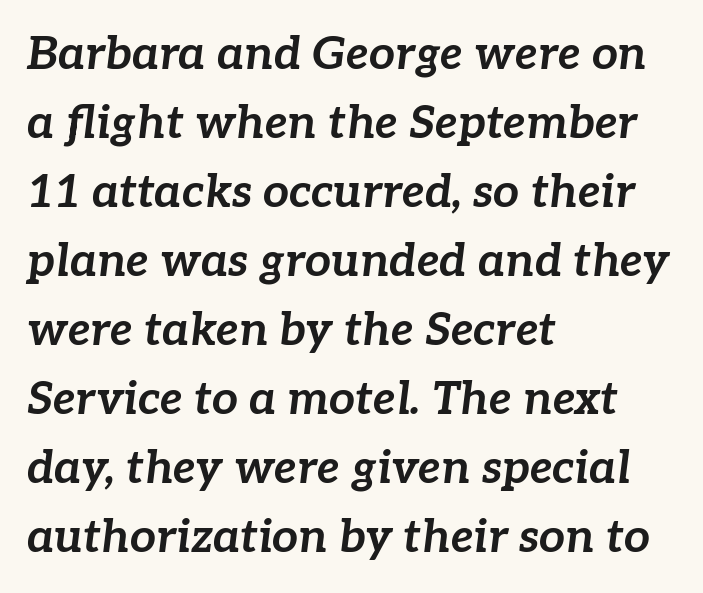
The image shows 46 px bold type, italic (leaning right); set left-aligned, normal line spacing (1.5x), normal letter spacing, not underlined; low stroke contrast and a medium x-height.
